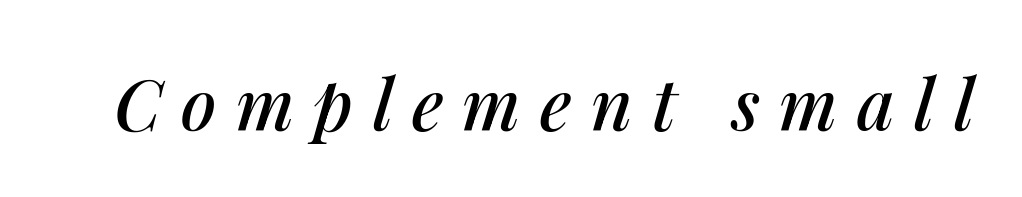
The image shows 71 px text type, italic (leaning right); set unusually wide letter spacing (+0.27 em), not underlined; medium stroke contrast and a medium x-height.
